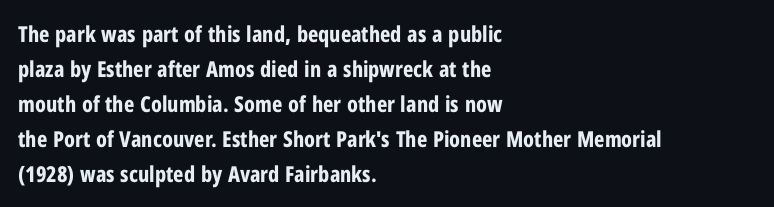
{"italic": "no", "bold": "yes", "underline": "no", "align": "left", "line_spacing": "normal", "line_spacing_ratio": 1.59, "letter_spacing": "normal", "letter_spacing_em": 0.0, "glyph_px": 22}
